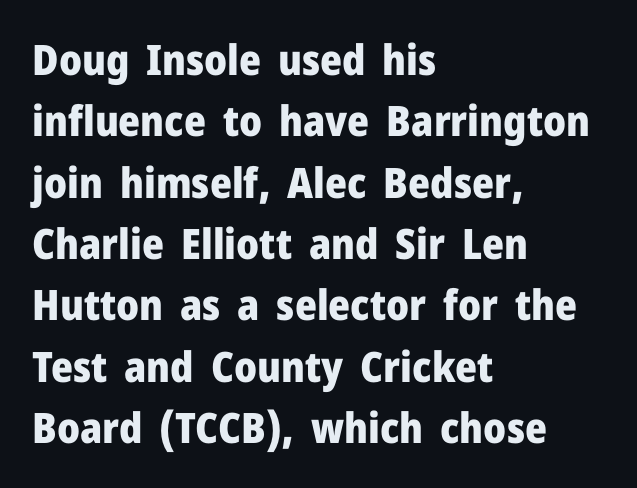
The passage shown is not underscored anywhere. The letters stand straight up with perfectly vertical stems. The block of text has a typical density, with ordinary space between rows. The face used here has the dense, thick strokes of a bold.
